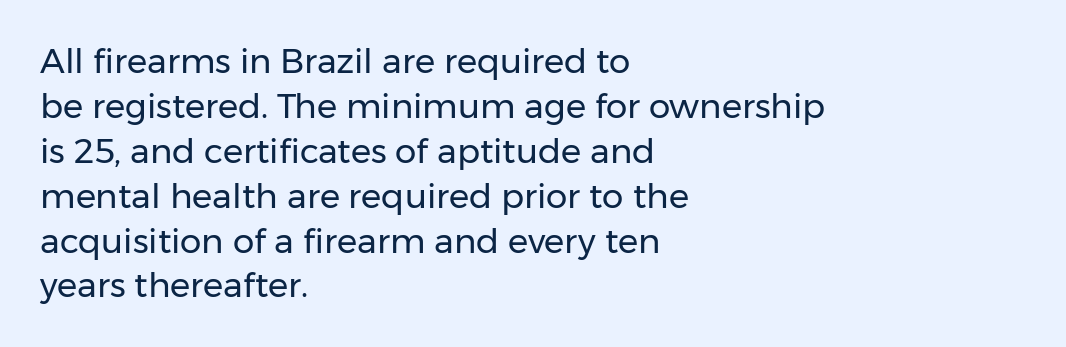
{"serif": "no", "italic": "no", "bold": "no", "weight": "regular", "width": "normal", "stroke_contrast": "low", "x_height": "medium", "monospaced": "no", "underline": "no", "align": "left", "line_spacing": "normal", "line_spacing_ratio": 1.32, "letter_spacing": "normal", "letter_spacing_em": 0.0, "glyph_px": 34}
